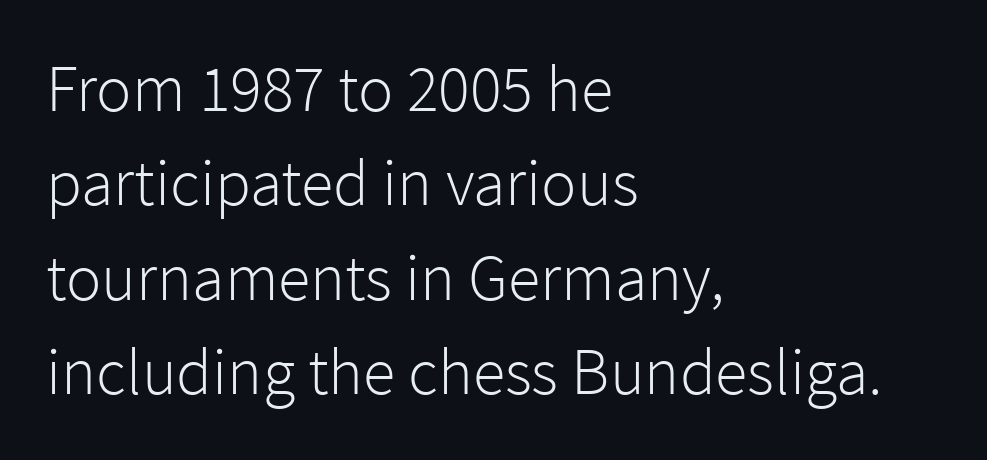
The image shows 66 px light sans-serif type, upright; set left-aligned, normal line spacing (1.43x), normal letter spacing, not underlined; low stroke contrast and a medium x-height.
